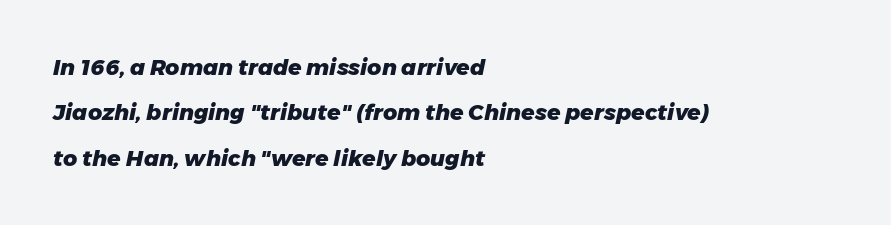
The image shows 22 px bold type, italic (leaning right); set left-aligned, loose line spacing (2.06x), normal letter spacing, not underlined.
